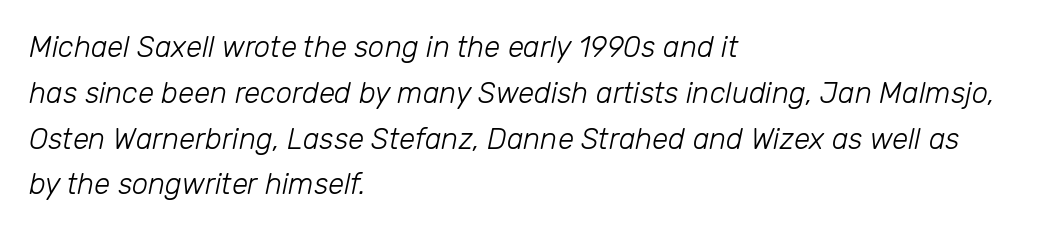
A typesetter would call this zero additional tracking. Normally led — the rows are evenly, conventionally spaced. The axis of the letterforms is tilted away from vertical. Horizontally, the lines are justified to the leading edge only.
